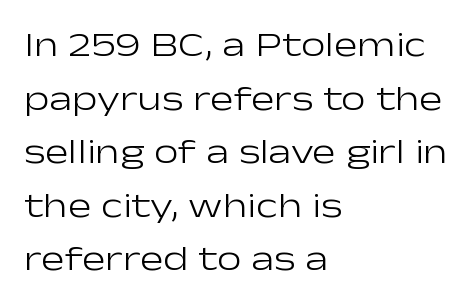
{"serif": "no", "italic": "no", "bold": "no", "weight": "light", "width": "wide", "stroke_contrast": "low", "x_height": "medium", "monospaced": "no", "underline": "no", "align": "left", "line_spacing": "normal", "line_spacing_ratio": 1.53, "letter_spacing": "normal", "letter_spacing_em": 0.0, "glyph_px": 35}
